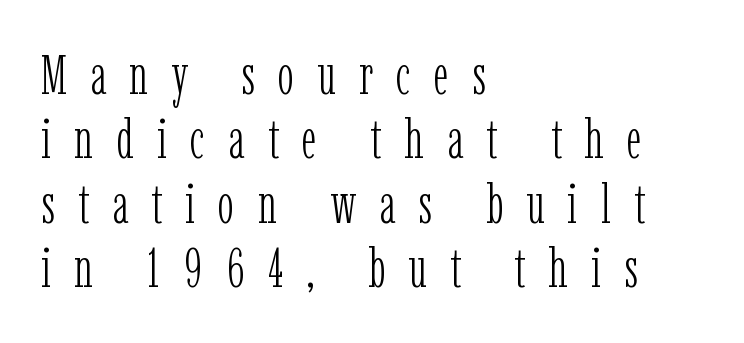
Q: Is the text bold? A: No.
Q: Is the text italic (slanted)? A: No, it is upright.
Q: Is the typeface a serif or a sans-serif typeface? A: Serif.
Q: Is the text underlined? A: No.
Q: How is the paragraph aligned? A: Left-aligned.
Q: Is the spacing between letters normal or unusually wide? A: Unusually wide.
Q: Width (condensed, normal, or wide)? A: Condensed.
Q: Stroke contrast? A: Low.
Q: x-height? A: Medium.
Q: Monospaced? A: No.
